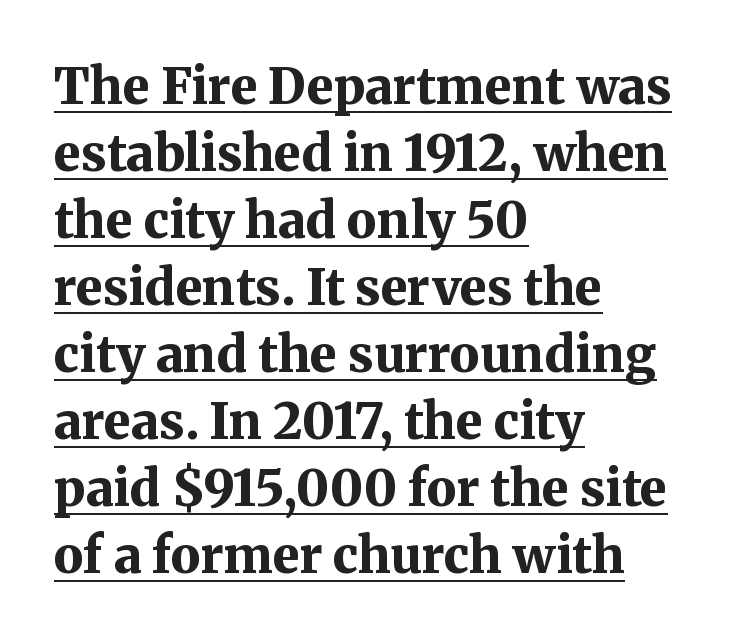
{"serif": "yes", "italic": "no", "bold": "yes", "weight": "bold", "width": "normal", "stroke_contrast": "medium", "x_height": "medium", "monospaced": "no", "underline": "yes", "align": "left", "line_spacing": "normal", "line_spacing_ratio": 1.34, "letter_spacing": "normal", "letter_spacing_em": 0.0, "glyph_px": 50}
